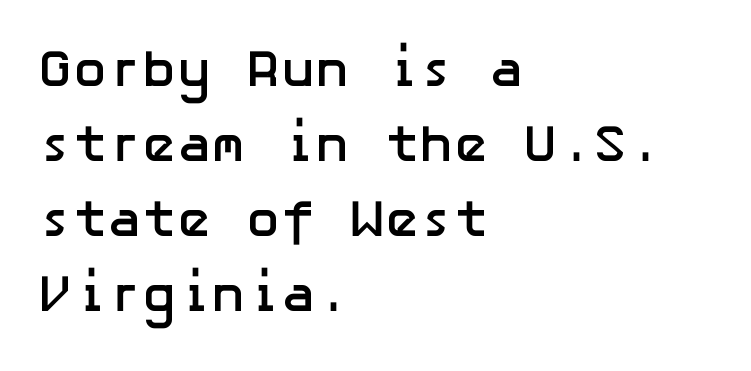
{"serif": "no", "italic": "no", "bold": "yes", "weight": "semibold", "width": "normal", "stroke_contrast": "low", "x_height": "medium", "underline": "no", "align": "left", "line_spacing": "normal", "line_spacing_ratio": 1.44, "letter_spacing": "normal", "letter_spacing_em": 0.0, "glyph_px": 52}
